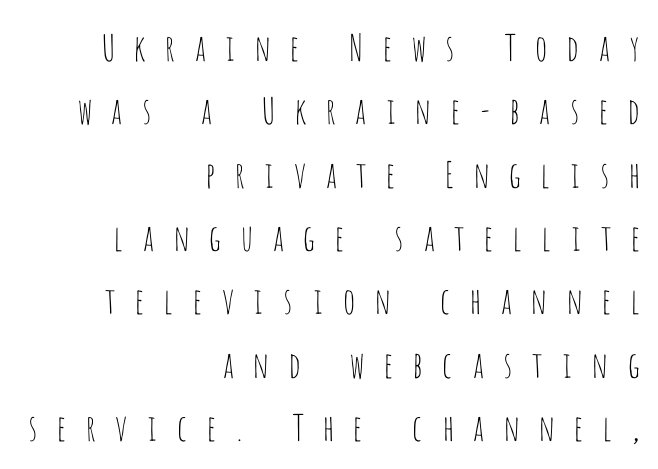
Q: Is the text bold? A: No.
Q: Is the text italic (slanted)? A: No, it is upright.
Q: Is the typeface a serif or a sans-serif typeface? A: Sans-serif.
Q: Is the text underlined? A: No.
Q: How is the paragraph aligned? A: Right-aligned.
Q: Is the spacing between letters normal or unusually wide? A: Unusually wide.
Q: Width (condensed, normal, or wide)? A: Condensed.
Q: Stroke contrast? A: Low.
Q: x-height? A: Large.
Q: Monospaced? A: No.
